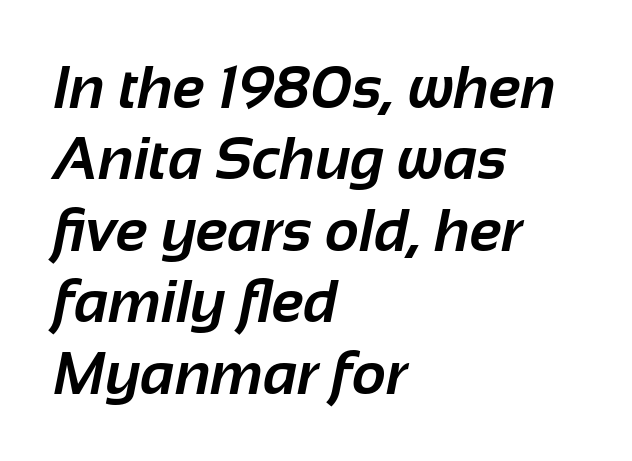
The passage shown is not underscored anywhere. This sample has the flowing, uneven cadence of proportional lettering. The rendering keeps characters at their native spacing. The characters display no serif detailing; their extremities are plain.
